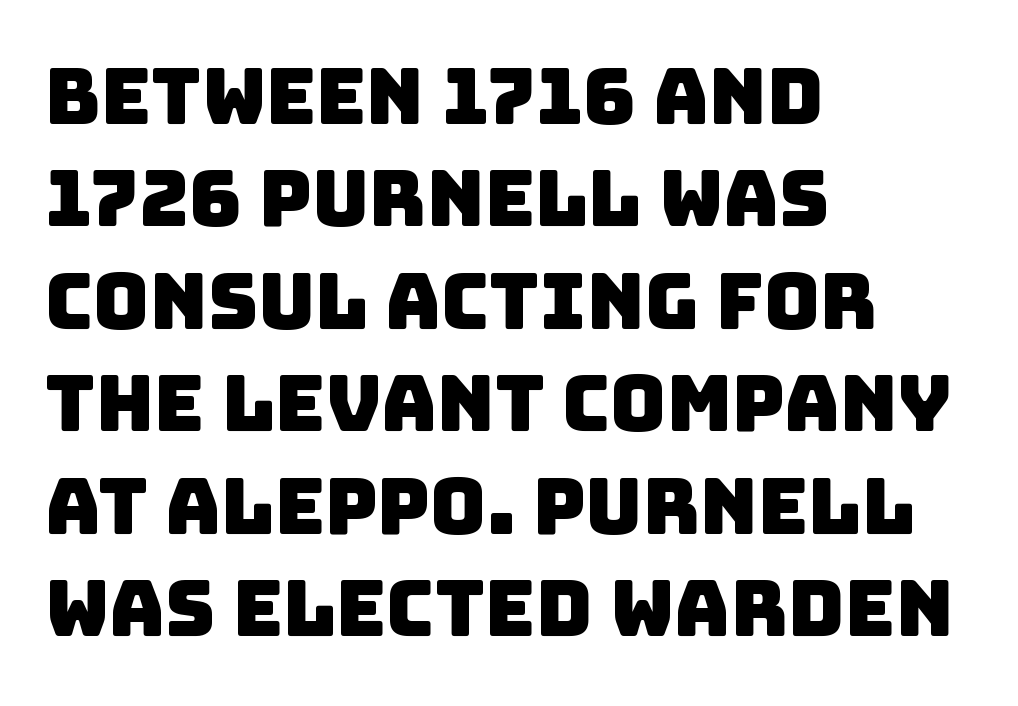
Clear beneath every line of the passage. Every row of glyphs begins at an identical x-position on the left. Caption: standard tracking, unaltered. Interline gaps are of average width in this sample. Varying glyph widths throughout — classic text-font behaviour. Check where the strokes stop: nothing finishes them off — pure sans.
